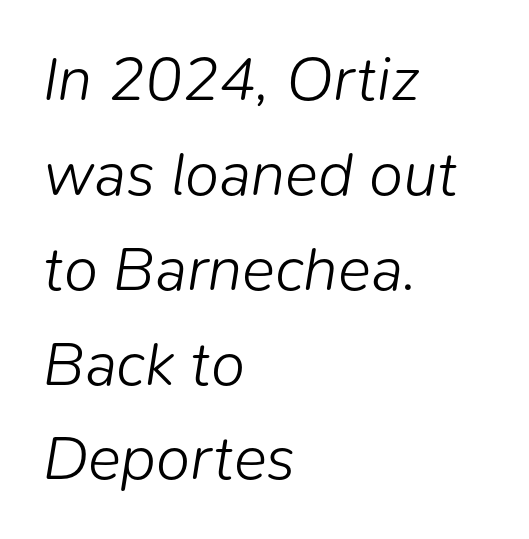
Q: Is the text bold? A: No.
Q: Is the text italic (slanted)? A: Yes, it leans right by about 9 degrees.
Q: Is the text underlined? A: No.
Q: How is the paragraph aligned? A: Left-aligned.
Q: Is the spacing between letters normal or unusually wide? A: Normal.
Q: Is the spacing between lines tight, normal or loose? A: Normal.
Q: Width (condensed, normal, or wide)? A: Normal.
Q: Stroke contrast? A: Low.
Q: x-height? A: Medium.
Q: Monospaced? A: No.
